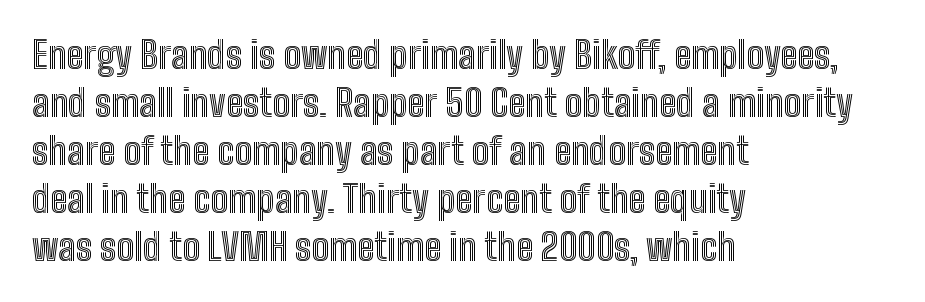
The image shows 37 px condensed type, upright; set left-aligned, normal line spacing (1.3x), normal letter spacing, not underlined; a medium x-height.
